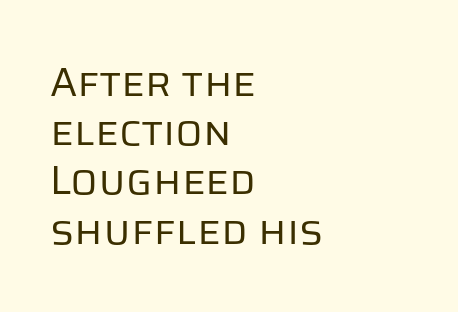
Q: Is the text bold? A: No.
Q: Is the text italic (slanted)? A: No, it is upright.
Q: Is the typeface a serif or a sans-serif typeface? A: Sans-serif.
Q: Is the text underlined? A: No.
Q: How is the paragraph aligned? A: Left-aligned.
Q: Is the spacing between letters normal or unusually wide? A: Normal.
Q: Width (condensed, normal, or wide)? A: Normal.
Q: Stroke contrast? A: Low.
Q: x-height? A: Large.
Q: Monospaced? A: No.
